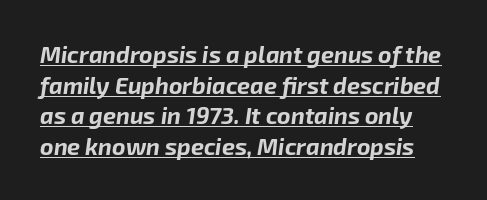
The image shows 23 px bold type, italic (leaning right); set normal line spacing (1.33x), normal letter spacing, underlined.
